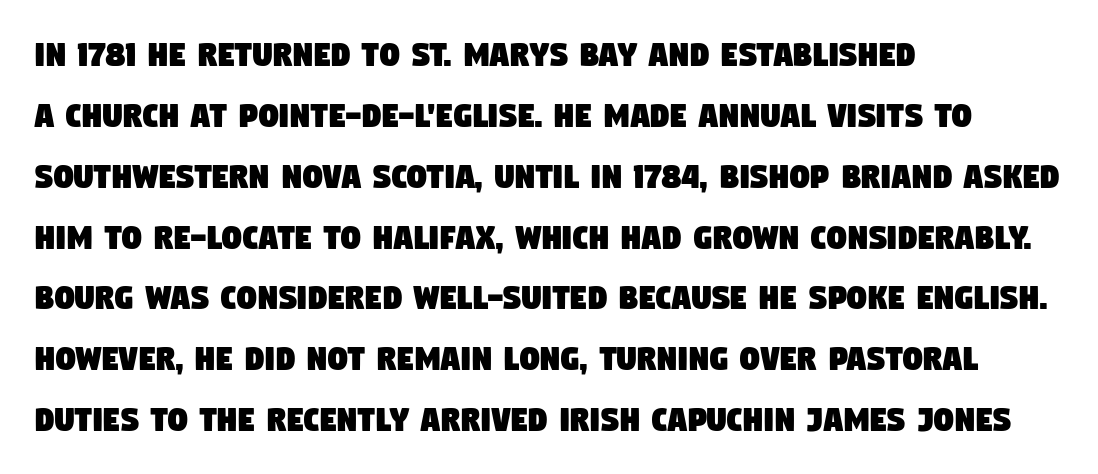
{"serif": "no", "width": "condensed", "stroke_contrast": "low", "x_height": "large", "monospaced": "no", "underline": "no", "align": "left", "line_spacing": "normal", "line_spacing_ratio": 1.56, "letter_spacing": "normal", "letter_spacing_em": 0.0, "glyph_px": 39}
